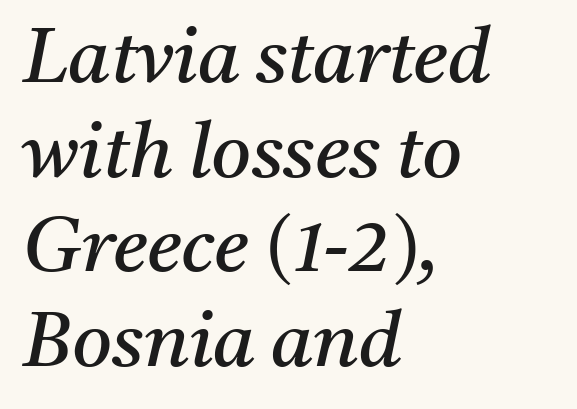
The image shows 77 px regular-weight serif type, italic (leaning right); set left-aligned, line spacing 1.23x, normal letter spacing, not underlined; medium stroke contrast and a medium x-height.
